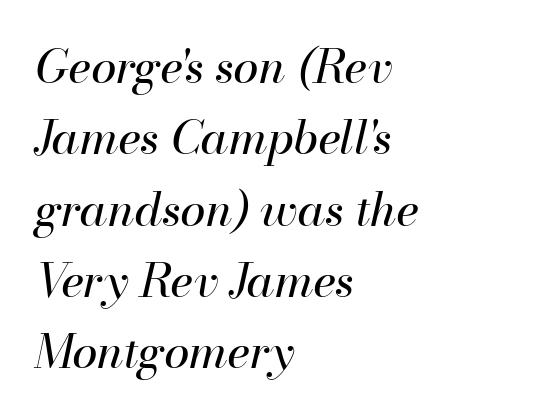
Lines of text with bare space underneath. Rows of type keep a routine distance in the vertical direction. The paragraph shown leans on its left margin. When letters slant like this, we call the style italic. How are the letters spaced? Ordinarily, with no added tracking.
